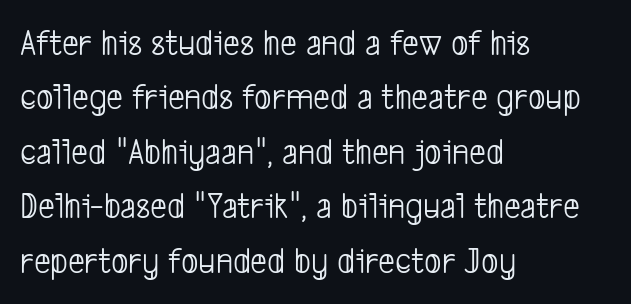
Stroke mass is kept to a normal reading level or below. Underlining? Definitely not there. The passage shown has conventional tracking throughout. Line beginnings align vertically; line endings do not.
